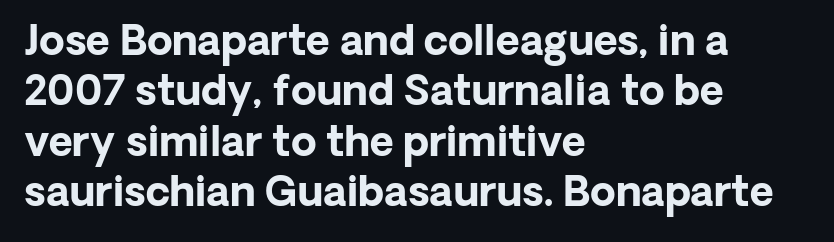
Q: Is the text bold? A: Yes.
Q: Is the text italic (slanted)? A: No, it is upright.
Q: Is the typeface a serif or a sans-serif typeface? A: Sans-serif.
Q: Is the text underlined? A: No.
Q: How is the paragraph aligned? A: Left-aligned.
Q: Is the spacing between letters normal or unusually wide? A: Normal.
Q: Width (condensed, normal, or wide)? A: Normal.
Q: Stroke contrast? A: Low.
Q: x-height? A: Medium.
Q: Monospaced? A: No.
